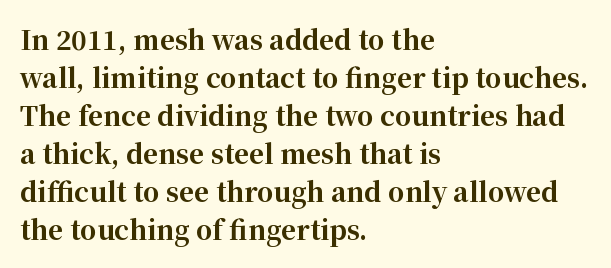
Q: Is the text bold? A: Yes.
Q: Is the text italic (slanted)? A: No, it is upright.
Q: Is the text underlined? A: No.
Q: How is the paragraph aligned? A: Left-aligned.
Q: Is the spacing between letters normal or unusually wide? A: Normal.
Q: Is the spacing between lines tight, normal or loose? A: Normal.
